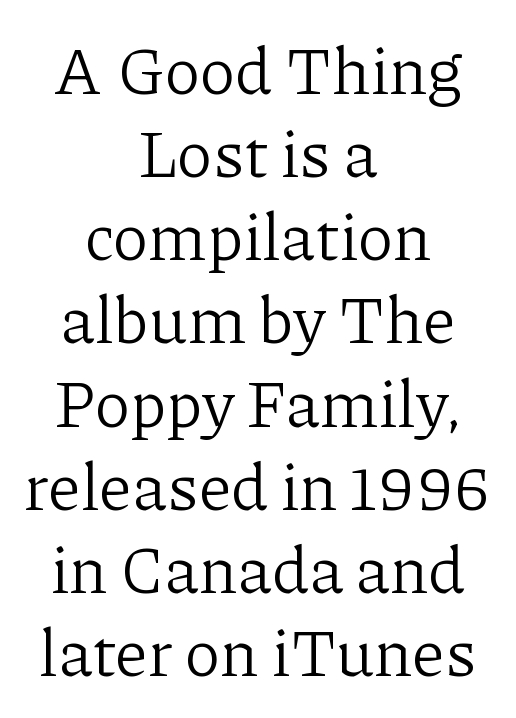
Q: Is the text bold? A: No.
Q: Is the text italic (slanted)? A: No, it is upright.
Q: Is the typeface a serif or a sans-serif typeface? A: Serif.
Q: Is the text underlined? A: No.
Q: How is the paragraph aligned? A: Centered.
Q: Is the spacing between letters normal or unusually wide? A: Normal.
Q: Is the spacing between lines tight, normal or loose? A: Normal.
Q: Width (condensed, normal, or wide)? A: Normal.
Q: Stroke contrast? A: Low.
Q: x-height? A: Medium.
Q: Monospaced? A: No.
